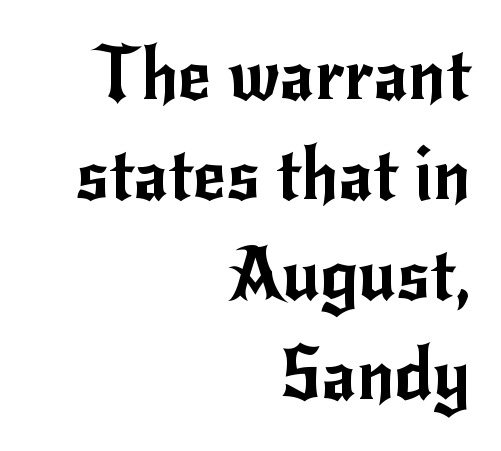
The image shows 72 px sans-serif type, upright; set right-aligned, normal line spacing (1.39x), normal letter spacing, not underlined; low stroke contrast and a small x-height.
